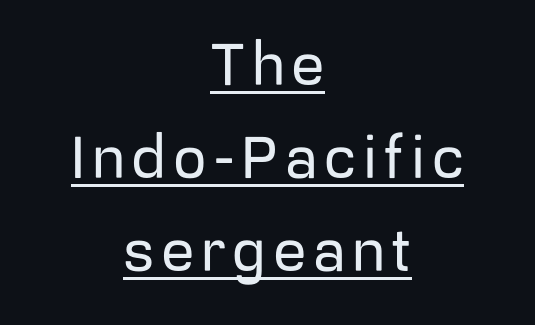
The image shows 59 px sans-serif type, upright; set centered, normal line spacing (1.58x), underlined; low stroke contrast and a medium x-height.
